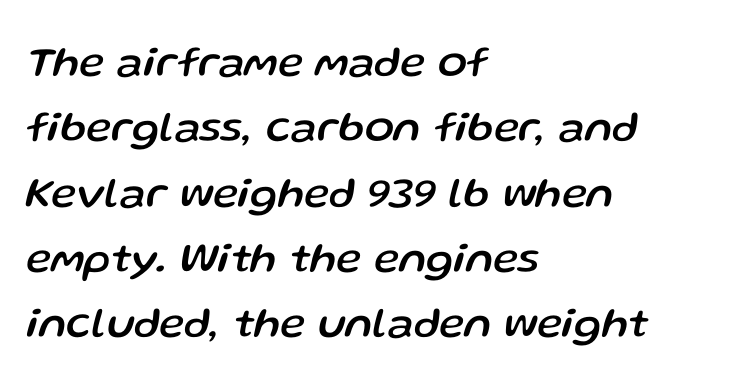
Q: Is the text italic (slanted)? A: Yes, it leans right by about 13 degrees.
Q: Is the text underlined? A: No.
Q: How is the paragraph aligned? A: Left-aligned.
Q: Is the spacing between letters normal or unusually wide? A: Normal.
Q: Is the spacing between lines tight, normal or loose? A: Normal.
Q: Width (condensed, normal, or wide)? A: Normal.
Q: Stroke contrast? A: Low.
Q: x-height? A: Medium.
Q: Monospaced? A: No.
